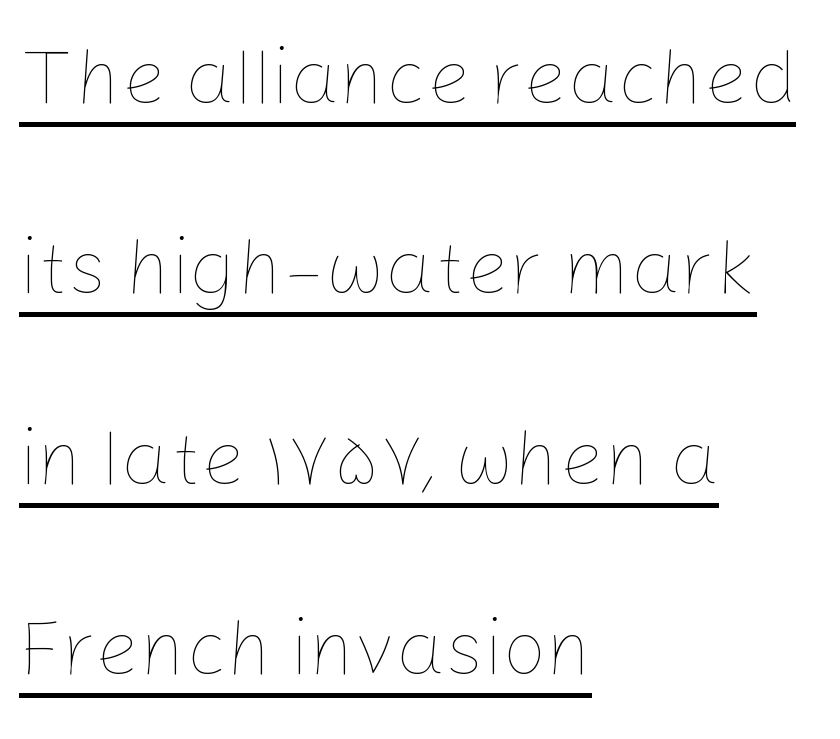
{"italic": "no", "bold": "no", "weight": "thin", "width": "normal", "stroke_contrast": "low", "x_height": "medium", "monospaced": "no", "underline": "yes", "align": "left", "line_spacing": "loose", "line_spacing_ratio": 2.44, "letter_spacing": "normal", "letter_spacing_em": 0.0, "glyph_px": 78}
